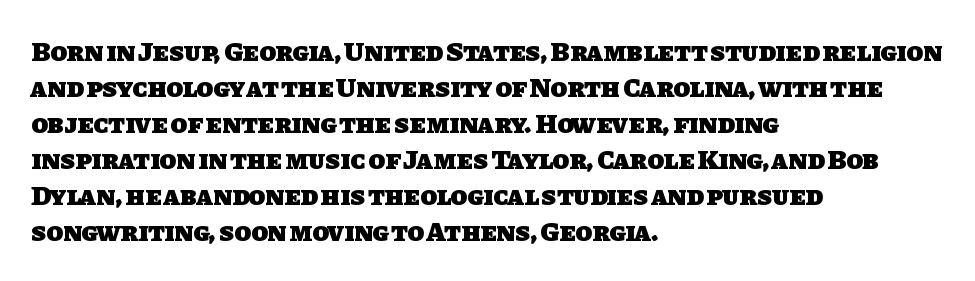
Q: Is the text bold? A: Yes.
Q: Is the text underlined? A: No.
Q: How is the paragraph aligned? A: Left-aligned.
Q: Is the spacing between letters normal or unusually wide? A: Normal.
Q: Is the spacing between lines tight, normal or loose? A: Normal.
